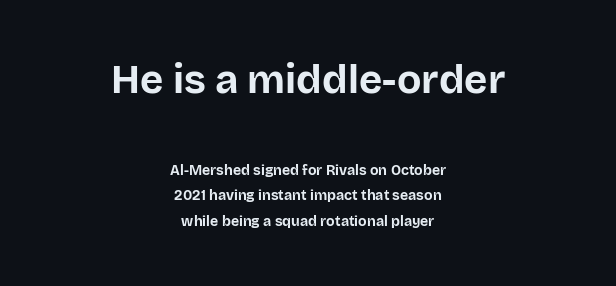
{"serif": "no", "italic": "no", "bold": "yes", "weight": "bold", "width": "normal", "stroke_contrast": "low", "x_height": "large", "monospaced": "no", "underline": "no", "align": "center", "line_spacing_ratio": 1.84, "letter_spacing": "normal", "letter_spacing_em": 0.0, "larger_block": "first", "size_ratio": 2.86, "glyph_px": 40}
